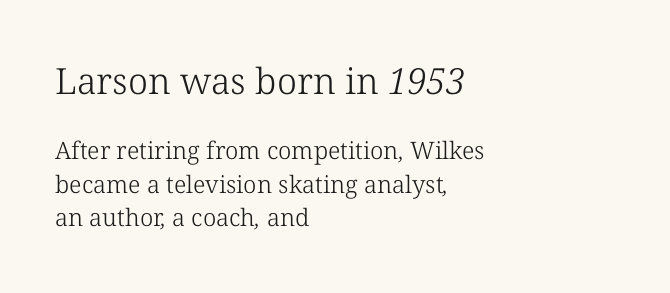
Q: Is the text bold? A: No.
Q: Is the typeface a serif or a sans-serif typeface? A: Serif.
Q: Is the text underlined? A: No.
Q: How is the paragraph aligned? A: Left-aligned.
Q: Is the spacing between letters normal or unusually wide? A: Normal.
Q: Is the spacing between lines tight, normal or loose? A: Normal.
Q: Which block of text is set in a larger size, the first (top) or the second (bottom)? A: The first (top) one.
Q: Width (condensed, normal, or wide)? A: Normal.
Q: Stroke contrast? A: Low.
Q: x-height? A: Medium.
Q: Monospaced? A: No.
